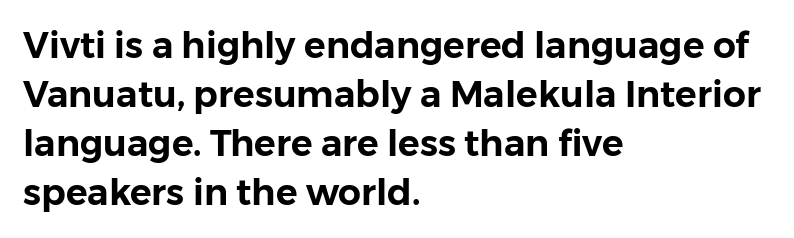
Which margin do the lines hug? The left one — the right edge is uneven. Tracking here is standard; glyphs follow each other at the usual distance. This sample uses a sans-serif face. This rendering features lettering with no underline. Every stem runs plumb, perpendicular to the baseline. Spacing verdict: proportional, widths tailored to each character.
